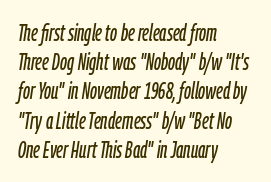
If you drew a ruler down the left edge, every line would touch it. Is the type slanted? Yes — the strokes lean at a clear angle. The tracking reads as untouched default to a designer's eye. Vertical spacing — default.
